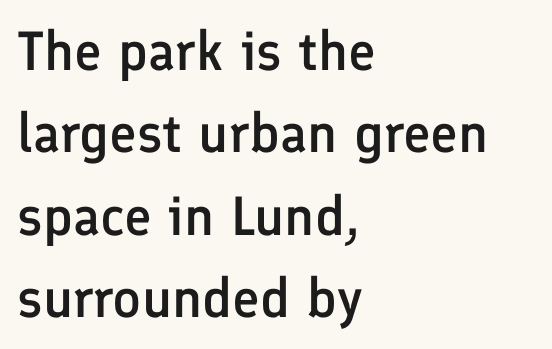
Compared with an ordinary text face, these strokes are moderately heavier — a semibold. Think of a printed novel: that variable character pitch is what you see here. The rendering anchors every line to the left-hand side. This is sans-serif lettering, the kind often seen on screens and signage. Ascenders rise straight up at ninety degrees.
